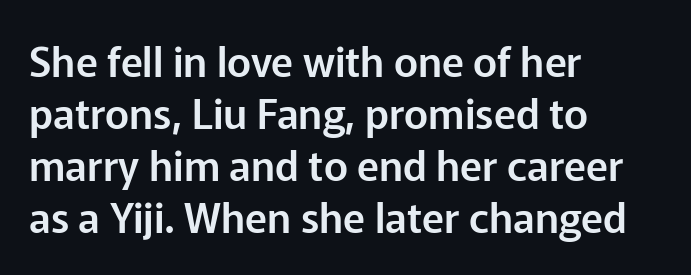
Q: Is the text italic (slanted)? A: No, it is upright.
Q: Is the typeface a serif or a sans-serif typeface? A: Sans-serif.
Q: Is the text underlined? A: No.
Q: How is the paragraph aligned? A: Left-aligned.
Q: Is the spacing between letters normal or unusually wide? A: Normal.
Q: Is the spacing between lines tight, normal or loose? A: Normal.
Q: Width (condensed, normal, or wide)? A: Normal.
Q: Stroke contrast? A: Low.
Q: x-height? A: Medium.
Q: Monospaced? A: No.
